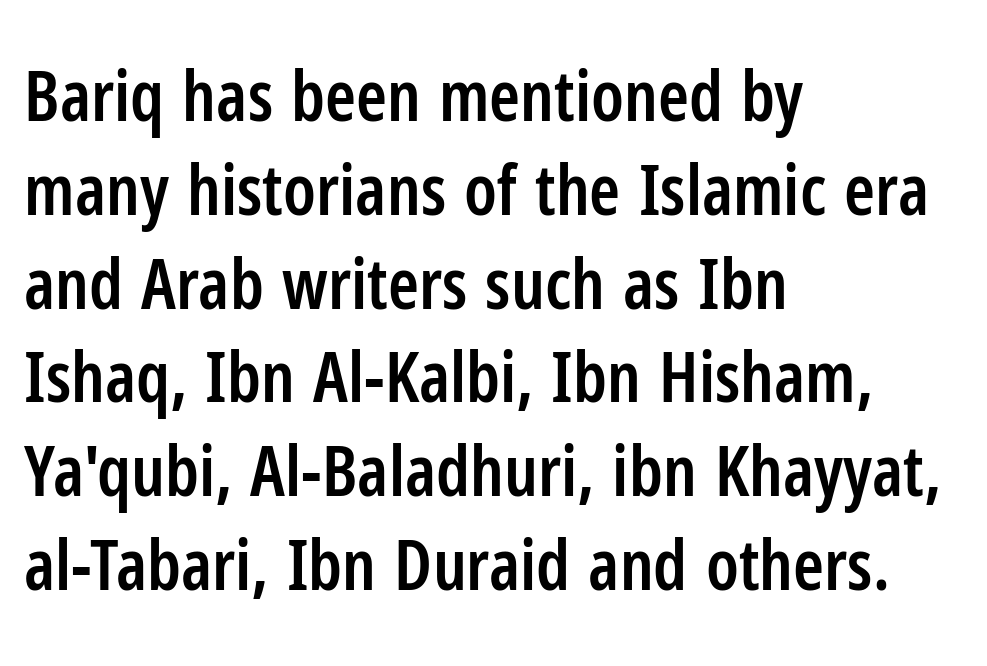
The image shows 70 px semibold, condensed sans-serif type, upright; set left-aligned, normal line spacing (1.34x), normal letter spacing, not underlined; low stroke contrast and a medium x-height.
